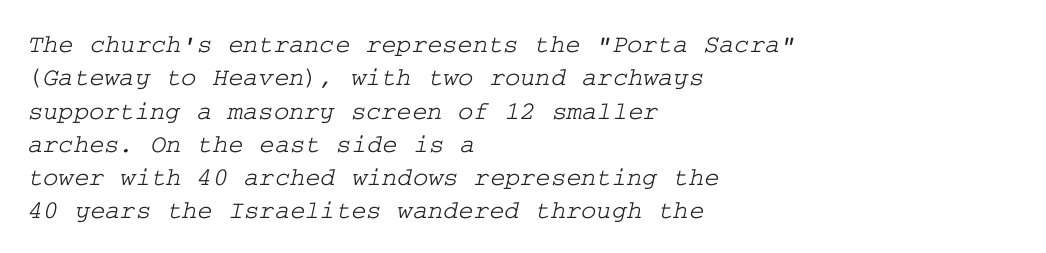
The designer left line spacing at the default. Horizontal alignment here is leftward, the default for most running prose. The strip under each line holds only bare page. In terms of letterspacing, this is plain default setting.
